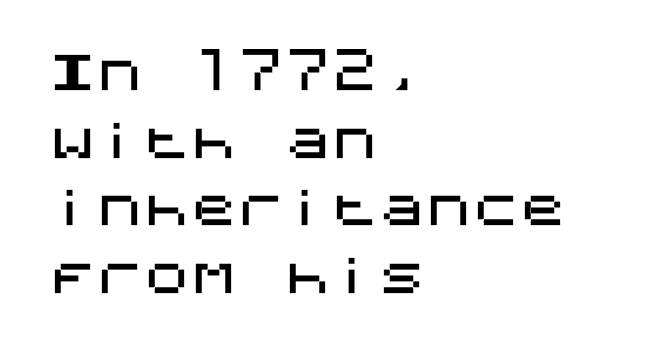
Q: Is the text italic (slanted)? A: No, it is upright.
Q: Is the typeface a serif or a sans-serif typeface? A: Sans-serif.
Q: Is the text underlined? A: No.
Q: How is the paragraph aligned? A: Left-aligned.
Q: Is the spacing between letters normal or unusually wide? A: Normal.
Q: Is the spacing between lines tight, normal or loose? A: Normal.
Q: Width (condensed, normal, or wide)? A: Normal.
Q: Stroke contrast? A: Medium.
Q: x-height? A: Large.
